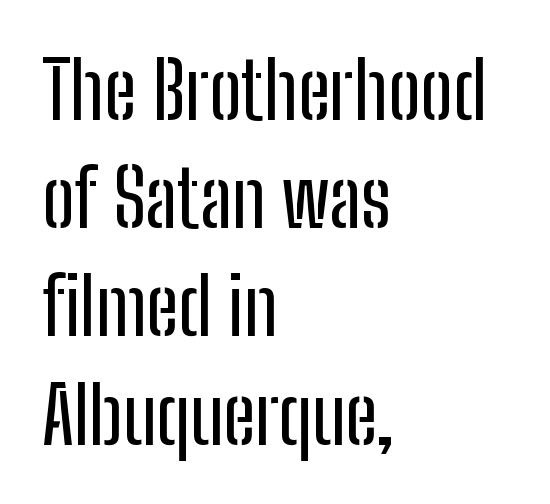
Q: Is the text italic (slanted)? A: No, it is upright.
Q: Is the typeface a serif or a sans-serif typeface? A: Sans-serif.
Q: Is the text underlined? A: No.
Q: How is the paragraph aligned? A: Left-aligned.
Q: Is the spacing between letters normal or unusually wide? A: Normal.
Q: Is the spacing between lines tight, normal or loose? A: Normal.
Q: Width (condensed, normal, or wide)? A: Condensed.
Q: Stroke contrast? A: Low.
Q: x-height? A: Medium.
Q: Monospaced? A: No.
